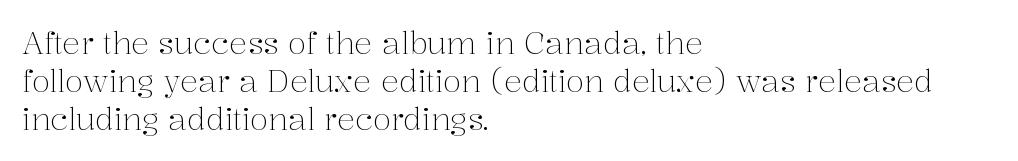
The typesetter chose a ragged-right arrangement here. Every stem runs plumb, perpendicular to the baseline. The gap between lines stays unmarked. Vertically, the passage feels balanced, rows spaced as you'd expect. The rendering keeps characters at their native spacing.
